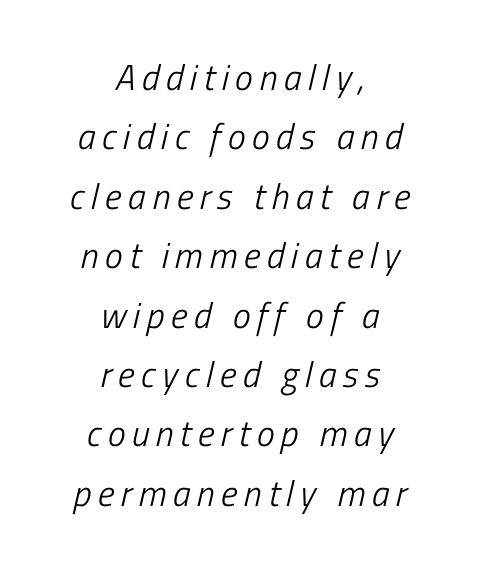
Q: Is the text bold? A: No.
Q: Is the text italic (slanted)? A: Yes, it leans right by about 13 degrees.
Q: Is the text underlined? A: No.
Q: How is the paragraph aligned? A: Centered.
Q: Is the spacing between lines tight, normal or loose? A: Normal.
Q: Width (condensed, normal, or wide)? A: Condensed.
Q: Stroke contrast? A: Low.
Q: x-height? A: Medium.
Q: Monospaced? A: No.
